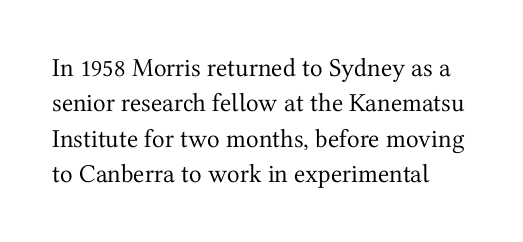
Q: Is the text bold? A: No.
Q: Is the text italic (slanted)? A: No, it is upright.
Q: Is the text underlined? A: No.
Q: Is the spacing between letters normal or unusually wide? A: Normal.
Q: Is the spacing between lines tight, normal or loose? A: Normal.
